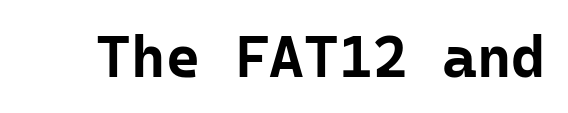
{"serif": "no", "italic": "no", "bold": "yes", "weight": "bold", "width": "normal", "stroke_contrast": "low", "x_height": "medium", "monospaced": "yes", "underline": "no", "letter_spacing": "normal", "letter_spacing_em": 0.0, "glyph_px": 59}
